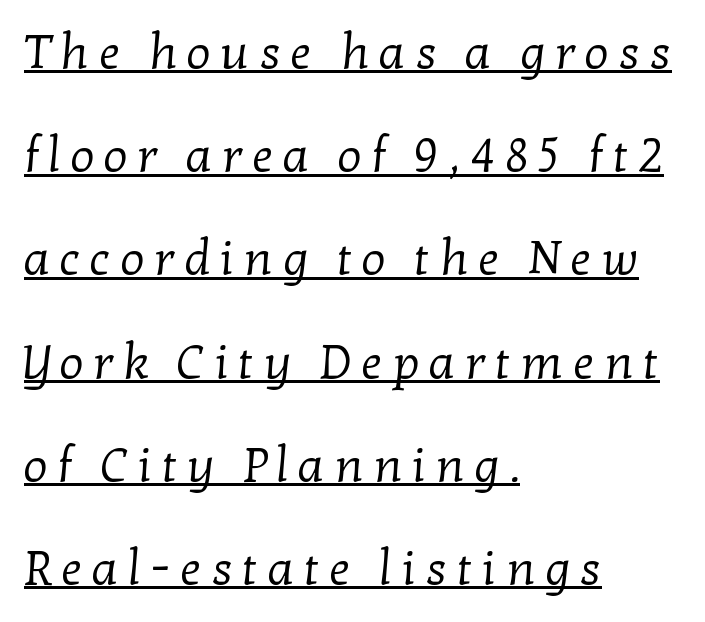
Q: Is the text bold? A: No.
Q: Is the typeface a serif or a sans-serif typeface? A: Serif.
Q: Is the text underlined? A: Yes.
Q: How is the paragraph aligned? A: Left-aligned.
Q: Is the spacing between letters normal or unusually wide? A: Unusually wide.
Q: Is the spacing between lines tight, normal or loose? A: Loose.
Q: Width (condensed, normal, or wide)? A: Normal.
Q: Stroke contrast? A: Low.
Q: x-height? A: Medium.
Q: Monospaced? A: No.
